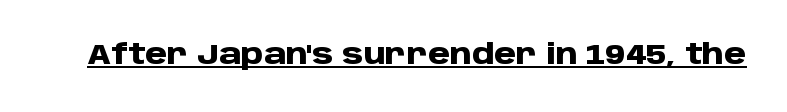
Caption: standard tracking, unaltered. The glyphs have the mass of a bold cut. Descenders here cross a horizontal rule under the line. Varying glyph widths throughout — classic text-font behaviour. The type family on display is of the sans-serif kind.
